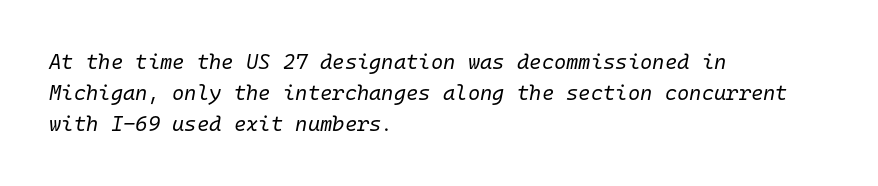
The image shows 21 px text type, italic (leaning right); set left-aligned, normal line spacing (1.48x), normal letter spacing, not underlined.
